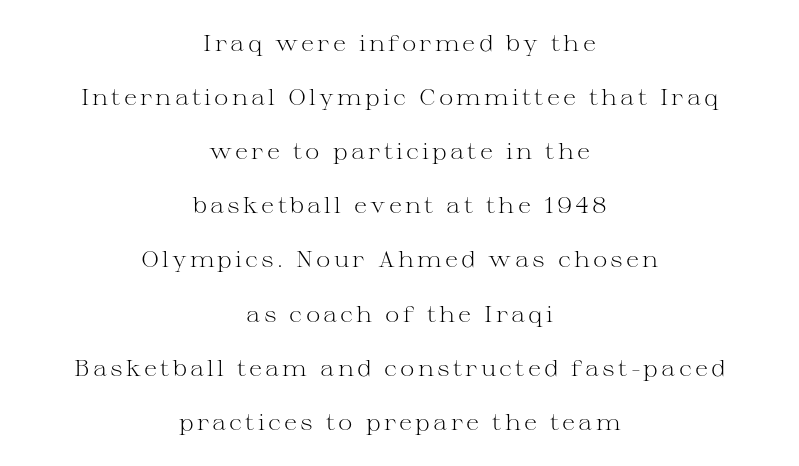
Q: Is the text bold? A: No.
Q: Is the text italic (slanted)? A: No, it is upright.
Q: Is the text underlined? A: No.
Q: How is the paragraph aligned? A: Centered.
Q: Is the spacing between lines tight, normal or loose? A: Loose.
